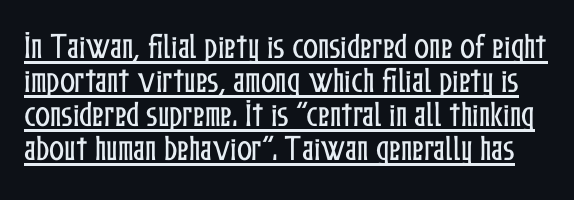
{"italic": "no", "width": "condensed", "stroke_contrast": "low", "x_height": "medium", "monospaced": "no", "underline": "yes", "line_spacing_ratio": 1.21, "letter_spacing": "normal", "letter_spacing_em": 0.0, "glyph_px": 28}
